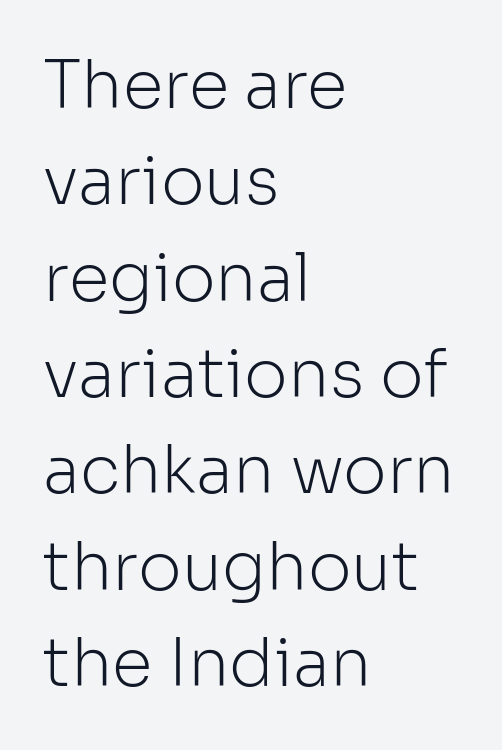
{"serif": "no", "italic": "no", "bold": "no", "weight": "light", "width": "normal", "stroke_contrast": "low", "x_height": "medium", "monospaced": "no", "underline": "no", "align": "left", "line_spacing": "normal", "line_spacing_ratio": 1.46, "letter_spacing": "normal", "letter_spacing_em": 0.0, "glyph_px": 66}
